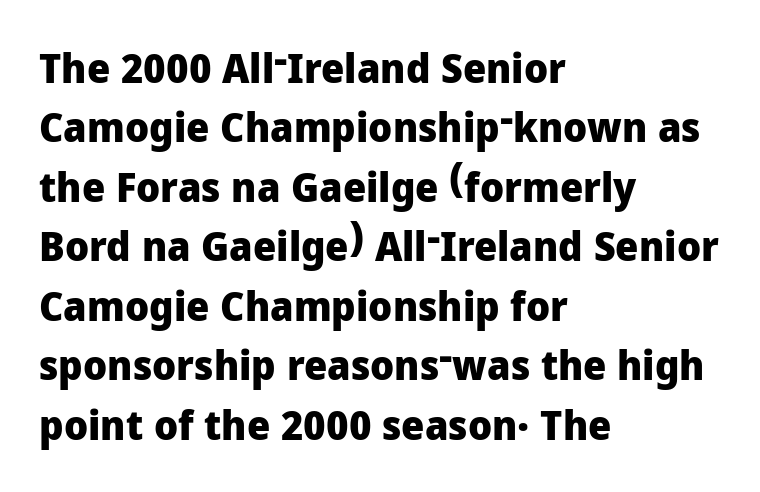
The image shows 41 px heavy sans-serif type, upright; set left-aligned, normal line spacing (1.45x), normal letter spacing, not underlined; low stroke contrast and a medium x-height.
